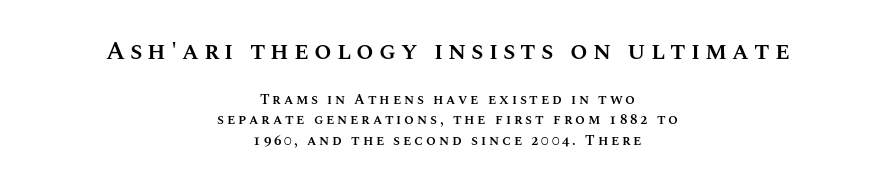
Q: Is the text bold? A: Semi-bold.
Q: Is the text italic (slanted)? A: No, it is upright.
Q: Is the text underlined? A: No.
Q: How is the paragraph aligned? A: Centered.
Q: Is the spacing between letters normal or unusually wide? A: Unusually wide.
Q: Is the spacing between lines tight, normal or loose? A: Normal.
Q: Which block of text is set in a larger size, the first (top) or the second (bottom)? A: The first (top) one.
